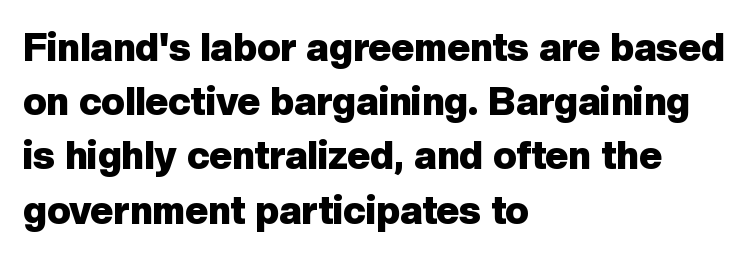
{"serif": "no", "italic": "no", "bold": "yes", "weight": "heavy", "width": "normal", "stroke_contrast": "low", "x_height": "medium", "monospaced": "no", "underline": "no", "align": "left", "line_spacing": "normal", "line_spacing_ratio": 1.39, "letter_spacing": "normal", "letter_spacing_em": 0.0, "glyph_px": 39}
